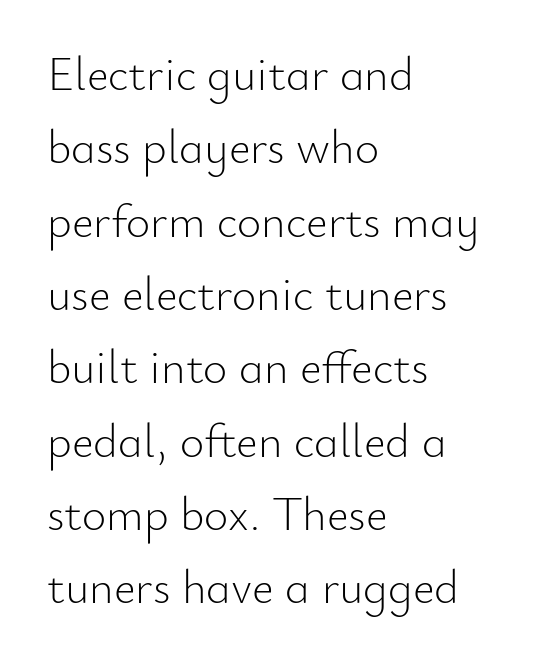
Proportional: the letters do not fall into vertical columns. Successive baselines arrive at the customary interval. The typeface chosen for these lines omits serifs. Spacing between characters is what you'd get straight out of the box. The letters stand upright; this is a roman face.
